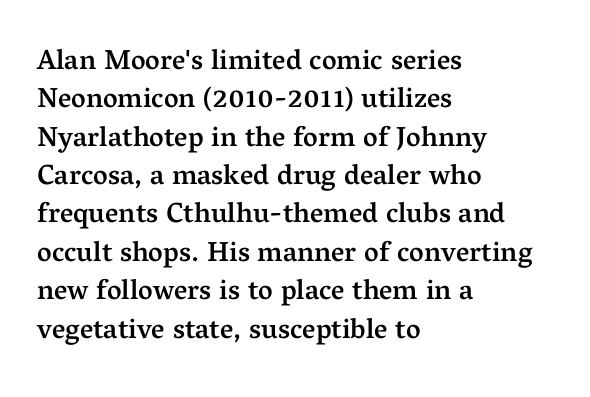
{"serif": "yes", "italic": "no", "bold": "semi", "weight": "semibold", "width": "normal", "stroke_contrast": "medium", "x_height": "medium", "monospaced": "no", "underline": "no", "align": "left", "line_spacing": "normal", "line_spacing_ratio": 1.37, "letter_spacing": "normal", "letter_spacing_em": 0.0, "glyph_px": 28}
